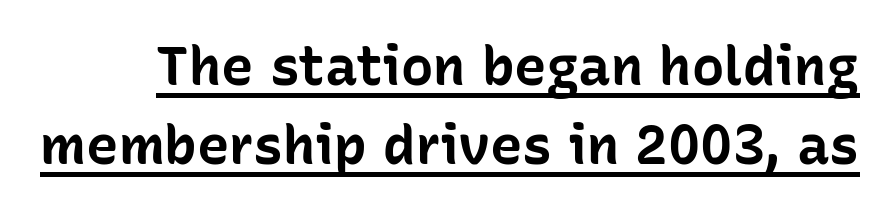
The image shows 54 px bold sans-serif type, upright; set normal line spacing (1.47x), normal letter spacing, underlined; low stroke contrast and a medium x-height.
